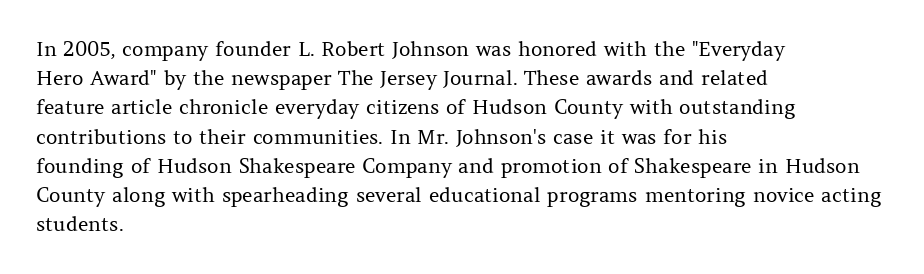
Q: Is the text bold? A: No.
Q: Is the text italic (slanted)? A: No, it is upright.
Q: Is the text underlined? A: No.
Q: How is the paragraph aligned? A: Left-aligned.
Q: Is the spacing between letters normal or unusually wide? A: Normal.
Q: Is the spacing between lines tight, normal or loose? A: Normal.
